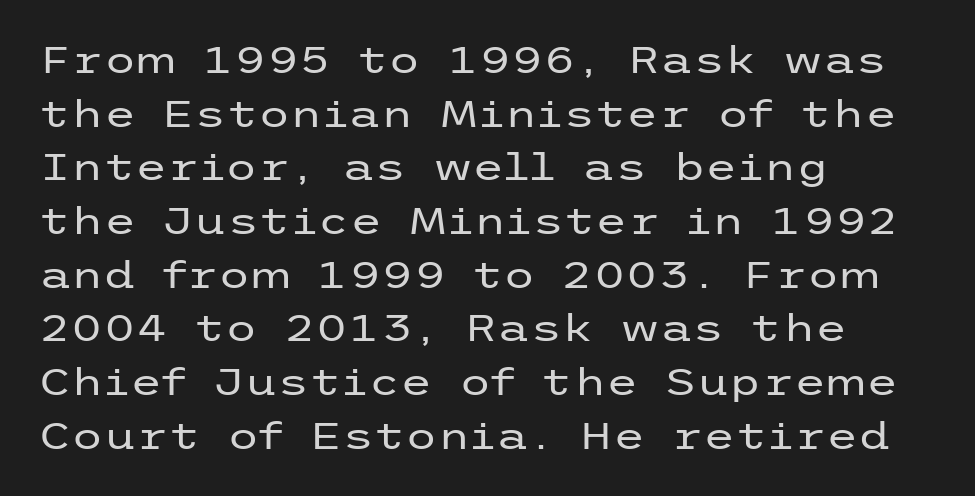
{"serif": "no", "italic": "no", "bold": "no", "weight": "regular", "width": "wide", "stroke_contrast": "low", "x_height": "medium", "underline": "no", "align": "left", "line_spacing": "normal", "line_spacing_ratio": 1.45, "letter_spacing": "normal", "letter_spacing_em": 0.0, "glyph_px": 37}
